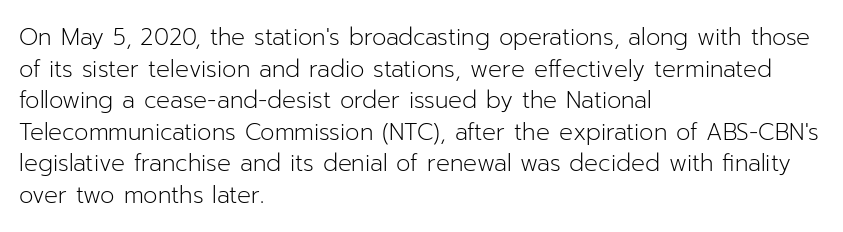
Q: Is the text bold? A: No.
Q: Is the text italic (slanted)? A: No, it is upright.
Q: Is the text underlined? A: No.
Q: How is the paragraph aligned? A: Left-aligned.
Q: Is the spacing between letters normal or unusually wide? A: Normal.
Q: Is the spacing between lines tight, normal or loose? A: Normal.
